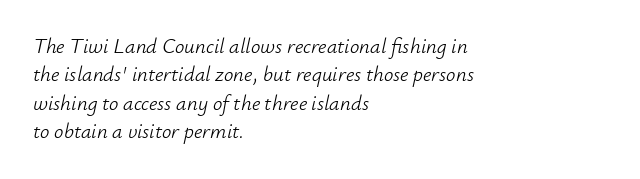
{"italic": "yes", "lean": "right", "slant_degrees": 12, "bold": "no", "underline": "no", "align": "left", "line_spacing": "normal", "line_spacing_ratio": 1.35, "letter_spacing": "normal", "letter_spacing_em": 0.0, "glyph_px": 21}
